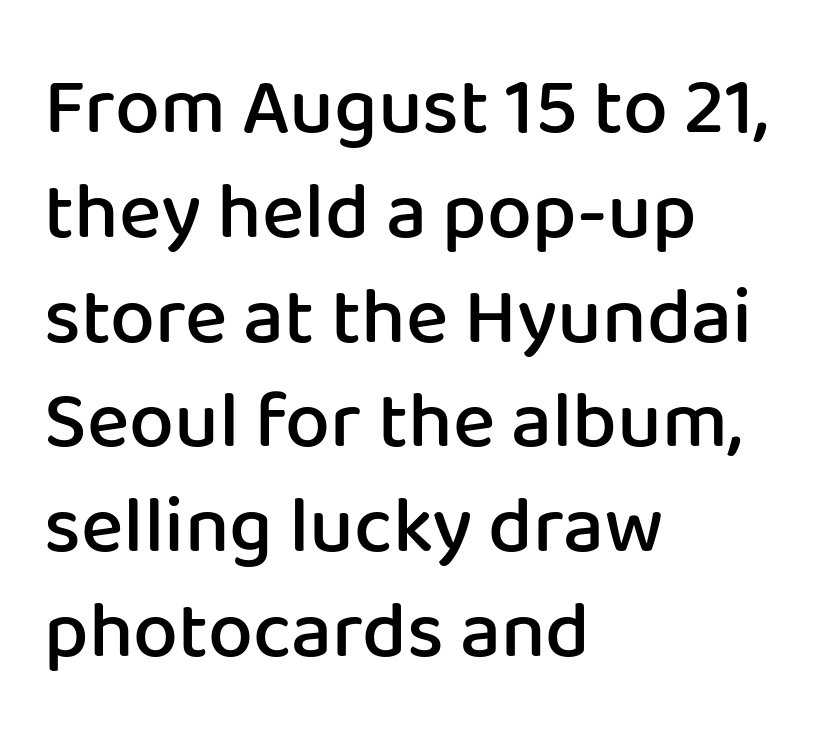
{"serif": "no", "italic": "no", "bold": "semi", "weight": "semibold", "width": "normal", "stroke_contrast": "low", "x_height": "medium", "monospaced": "no", "underline": "no", "align": "left", "line_spacing": "normal", "line_spacing_ratio": 1.31, "letter_spacing": "normal", "letter_spacing_em": 0.0, "glyph_px": 80}
